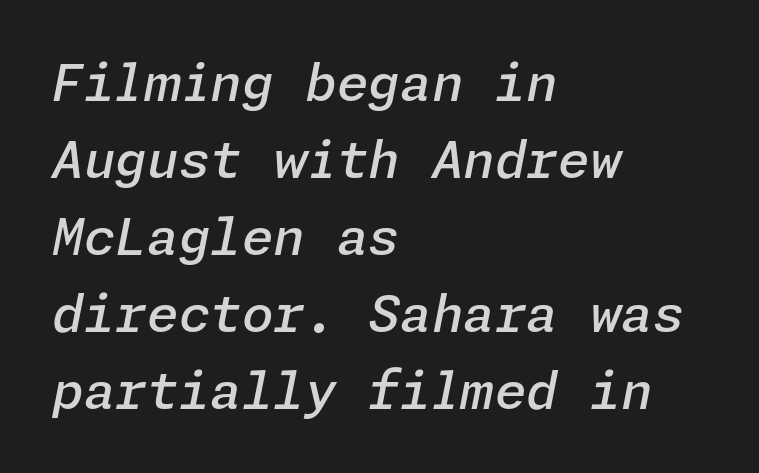
{"italic": "yes", "lean": "right", "slant_degrees": 11, "bold": "semi", "weight": "semibold", "width": "normal", "stroke_contrast": "low", "x_height": "medium", "underline": "no", "align": "left", "line_spacing": "normal", "line_spacing_ratio": 1.51, "letter_spacing": "normal", "letter_spacing_em": 0.0, "glyph_px": 51}
